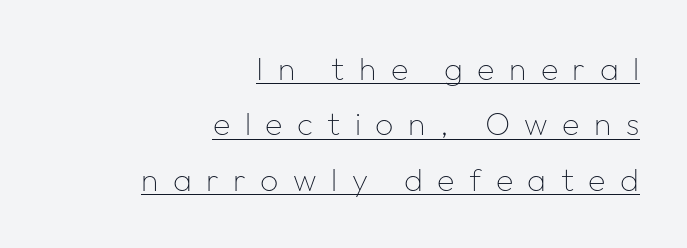
{"serif": "no", "italic": "no", "bold": "no", "weight": "thin", "width": "normal", "stroke_contrast": "low", "x_height": "medium", "monospaced": "no", "underline": "yes", "align": "right", "line_spacing_ratio": 1.73, "letter_spacing": "wide", "letter_spacing_em": 0.45, "glyph_px": 32}
